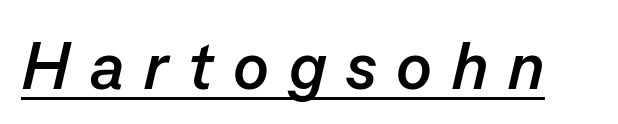
Typesetter's note: full bold, strokes at maximum text heaviness. What stands out about the letter spacing? Its width — letters are far apart. Think of a printed novel: that variable character pitch is what you see here. Characters are canted at an angle relative to the baseline's perpendicular. The face used here appears with an underline applied.
